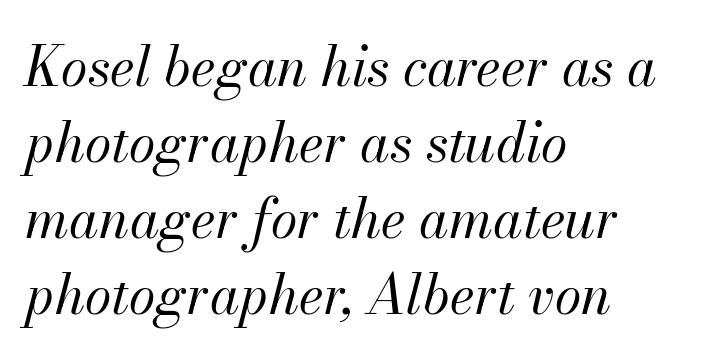
Posture: slanted. These lines are rendered in a variable-pitch font. Lines of text with bare space underneath. Where is the straight margin? On the left. Heaviness? Minimal to ordinary, like unemphasized prose. Letter spacing: default.
